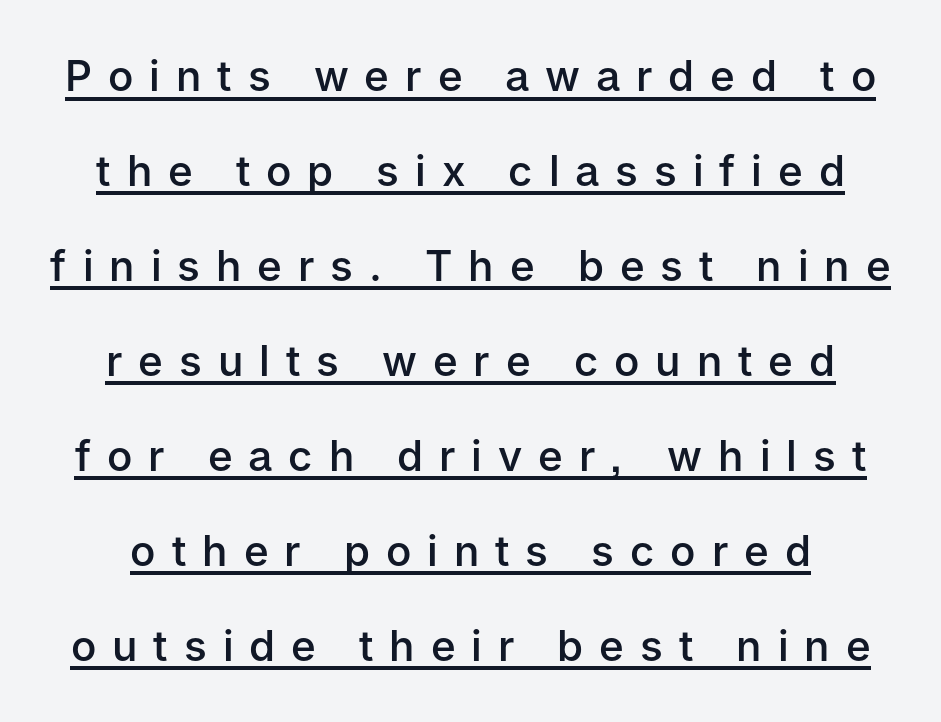
Q: Is the text bold? A: Semi-bold.
Q: Is the text italic (slanted)? A: No, it is upright.
Q: Is the typeface a serif or a sans-serif typeface? A: Sans-serif.
Q: Is the text underlined? A: Yes.
Q: Is the spacing between letters normal or unusually wide? A: Unusually wide.
Q: Is the spacing between lines tight, normal or loose? A: Loose.
Q: Width (condensed, normal, or wide)? A: Normal.
Q: Stroke contrast? A: Low.
Q: x-height? A: Medium.
Q: Monospaced? A: No.
